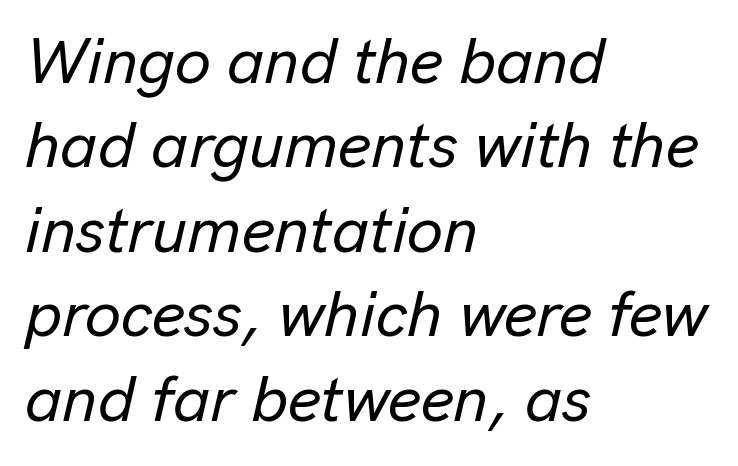
{"italic": "yes", "lean": "right", "slant_degrees": 13, "width": "normal", "stroke_contrast": "low", "x_height": "medium", "monospaced": "no", "underline": "no", "align": "left", "line_spacing": "normal", "line_spacing_ratio": 1.32, "letter_spacing": "normal", "letter_spacing_em": 0.0, "glyph_px": 64}
